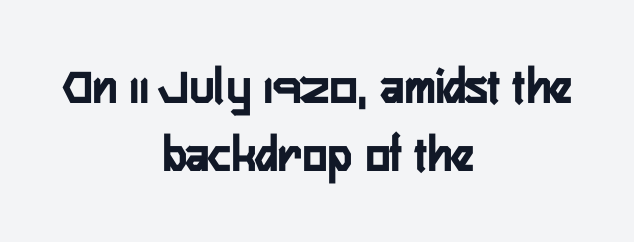
{"serif": "no", "italic": "no", "width": "condensed", "stroke_contrast": "low", "x_height": "medium", "monospaced": "no", "underline": "no", "align": "center", "line_spacing": "normal", "line_spacing_ratio": 1.31, "letter_spacing": "normal", "letter_spacing_em": 0.0, "glyph_px": 52}
